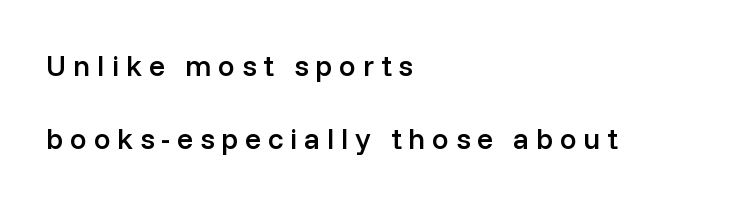
The image shows 30 px semibold sans-serif type, upright; set left-aligned, loose line spacing (2.44x), unusually wide letter spacing (+0.22 em), not underlined; low stroke contrast and a medium x-height.
